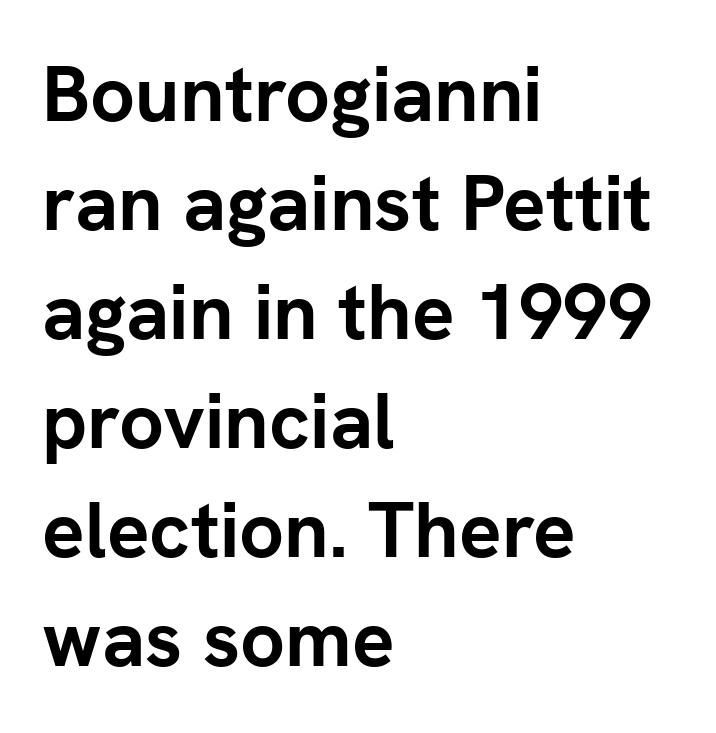
The image shows 79 px semibold sans-serif type, upright; set left-aligned, normal line spacing (1.38x), normal letter spacing, not underlined; low stroke contrast and a medium x-height.
